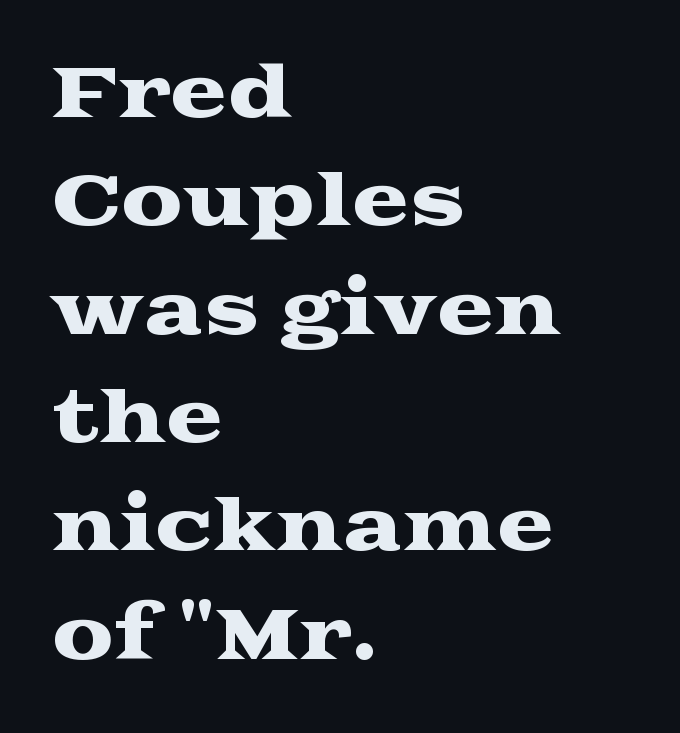
Q: Is the text italic (slanted)? A: No, it is upright.
Q: Is the typeface a serif or a sans-serif typeface? A: Serif.
Q: Is the text underlined? A: No.
Q: How is the paragraph aligned? A: Left-aligned.
Q: Is the spacing between letters normal or unusually wide? A: Normal.
Q: Is the spacing between lines tight, normal or loose? A: Normal.
Q: Width (condensed, normal, or wide)? A: Wide.
Q: Stroke contrast? A: Medium.
Q: x-height? A: Medium.
Q: Monospaced? A: No.
